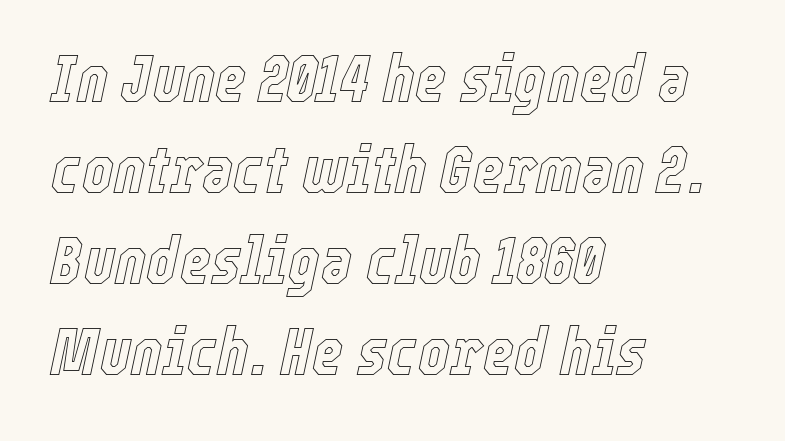
The image shows 67 px condensed type, italic (leaning right); set left-aligned, normal line spacing (1.36x), normal letter spacing, not underlined; a medium x-height.
